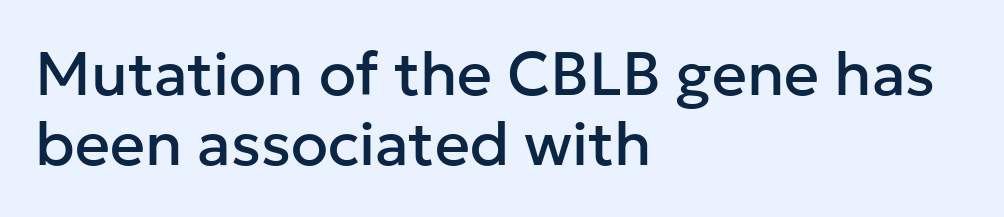
{"serif": "no", "italic": "no", "width": "normal", "stroke_contrast": "low", "x_height": "medium", "monospaced": "no", "underline": "no", "align": "left", "line_spacing": "tight", "line_spacing_ratio": 1.14, "letter_spacing": "normal", "letter_spacing_em": 0.0, "glyph_px": 61}
